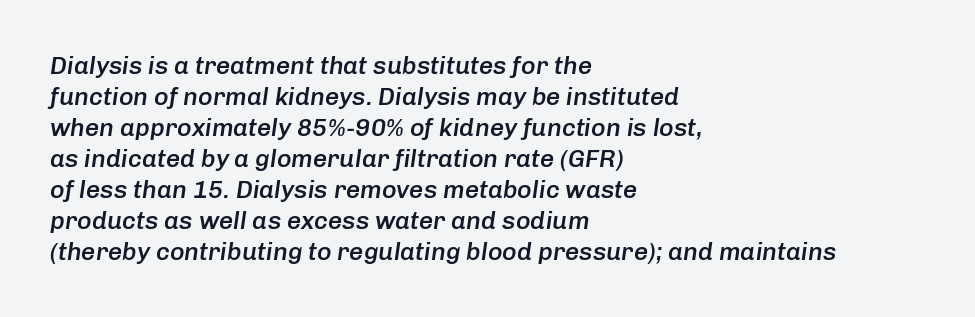
{"italic": "yes", "lean": "right", "slant_degrees": 8, "bold": "semi", "underline": "no", "align": "left", "line_spacing_ratio": 1.24, "letter_spacing": "normal", "letter_spacing_em": 0.0, "glyph_px": 25}
